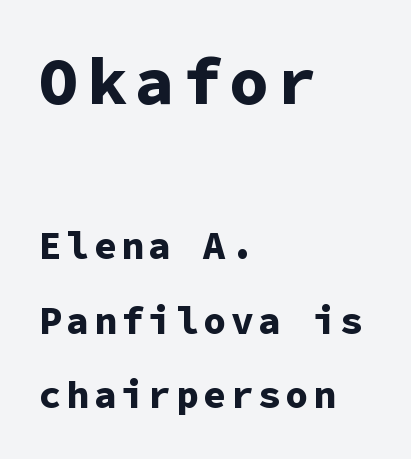
{"serif": "no", "italic": "no", "bold": "yes", "weight": "bold", "width": "normal", "stroke_contrast": "low", "x_height": "medium", "monospaced": "yes", "underline": "no", "align": "left", "line_spacing": "loose", "line_spacing_ratio": 1.96, "larger_block": "first", "size_ratio": 1.74, "glyph_px": 66}
